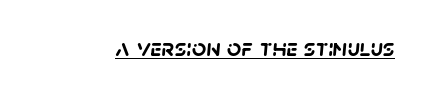
The image shows 25 px bold type; set normal letter spacing, underlined.
